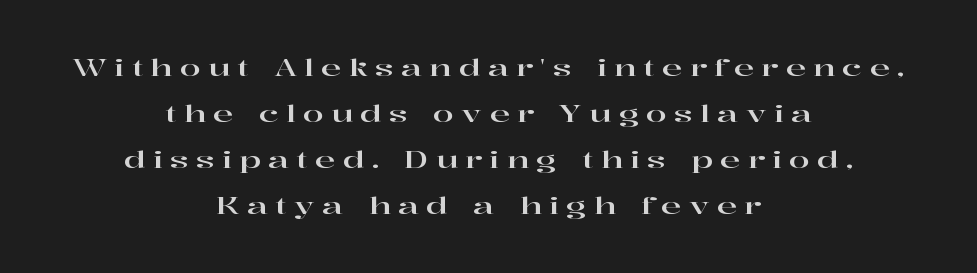
The image shows 24 px text type, upright; set centered, loose line spacing (1.92x), unusually wide letter spacing (+0.31 em), not underlined.
